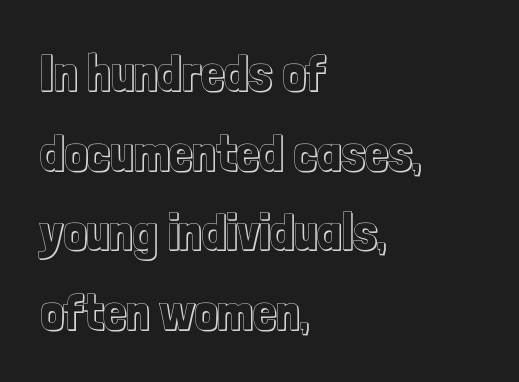
Q: Is the text italic (slanted)? A: No, it is upright.
Q: Is the text underlined? A: No.
Q: How is the paragraph aligned? A: Left-aligned.
Q: Is the spacing between letters normal or unusually wide? A: Normal.
Q: Is the spacing between lines tight, normal or loose? A: Normal.
Q: Width (condensed, normal, or wide)? A: Condensed.
Q: x-height? A: Medium.
Q: Monospaced? A: No.
